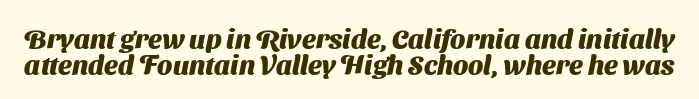
Q: Is the text bold? A: Yes.
Q: Is the text underlined? A: No.
Q: Is the spacing between letters normal or unusually wide? A: Normal.
Q: Is the spacing between lines tight, normal or loose? A: Tight.
